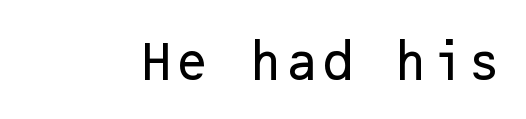
{"serif": "no", "italic": "no", "width": "normal", "stroke_contrast": "low", "x_height": "medium", "underline": "no", "letter_spacing": "normal", "letter_spacing_em": 0.0, "glyph_px": 42}
